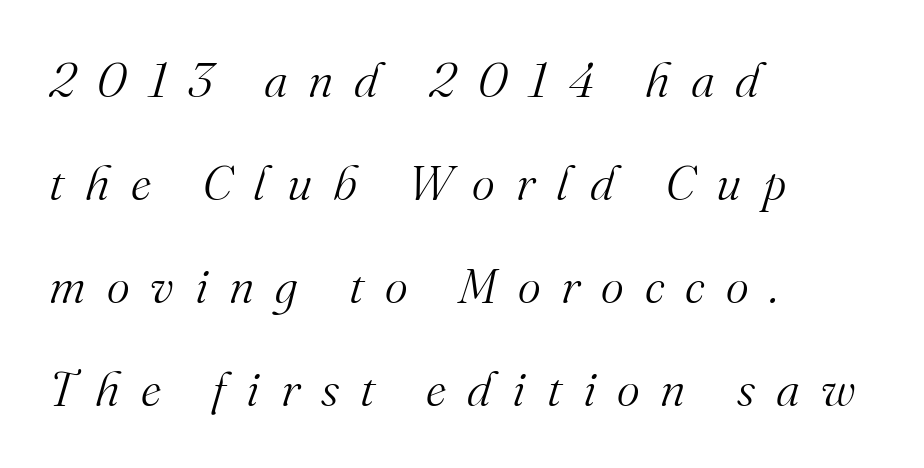
{"serif": "yes", "italic": "yes", "lean": "right", "slant_degrees": 16, "bold": "no", "weight": "light", "width": "normal", "stroke_contrast": "medium", "x_height": "small", "monospaced": "no", "underline": "no", "align": "left", "line_spacing": "loose", "line_spacing_ratio": 2.1, "letter_spacing": "wide", "letter_spacing_em": 0.43, "glyph_px": 49}
